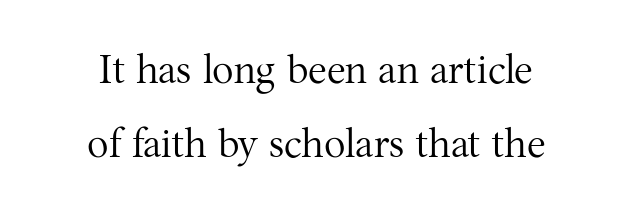
Nobody drew a line under any word here. Yep, those are serifs on the letters. Spacing verdict: proportional, widths tailored to each character. The letters look calm and open, with moderate or lighter stems.
